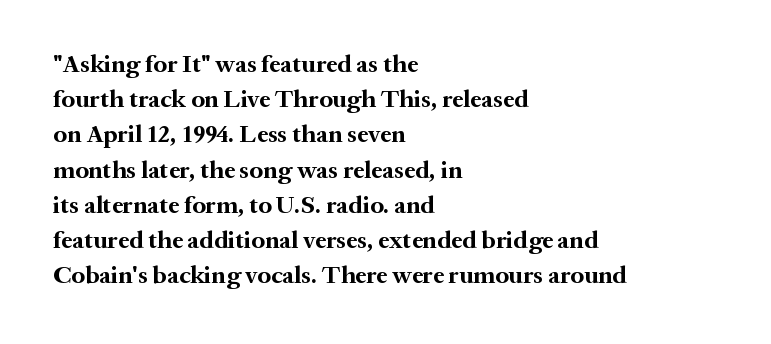
Here the glyphs are tracked normally, forming tight word shapes. Posture: upright roman. Plain, unruled lines of type. Leading matches the norm, producing a regular column.
